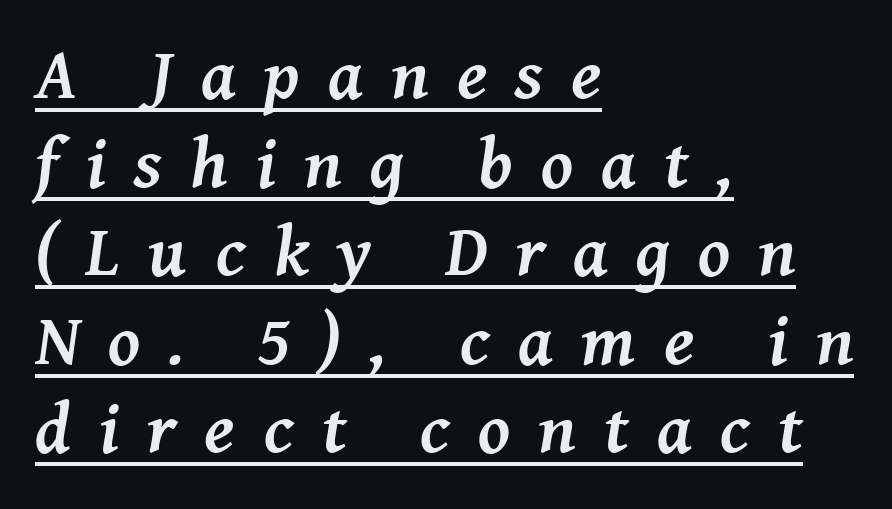
Q: Is the text bold? A: Yes.
Q: Is the text italic (slanted)? A: Yes, it leans right by about 8 degrees.
Q: Is the typeface a serif or a sans-serif typeface? A: Serif.
Q: Is the text underlined? A: Yes.
Q: How is the paragraph aligned? A: Left-aligned.
Q: Is the spacing between letters normal or unusually wide? A: Unusually wide.
Q: Width (condensed, normal, or wide)? A: Normal.
Q: Stroke contrast? A: Medium.
Q: x-height? A: Medium.
Q: Monospaced? A: No.
